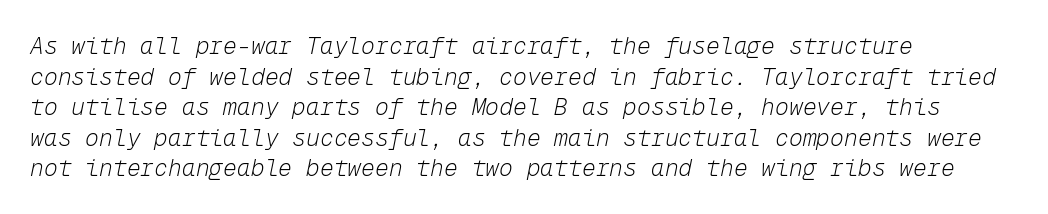
The image shows 23 px text type, italic (leaning right); set left-aligned, normal line spacing (1.33x), normal letter spacing, not underlined.
